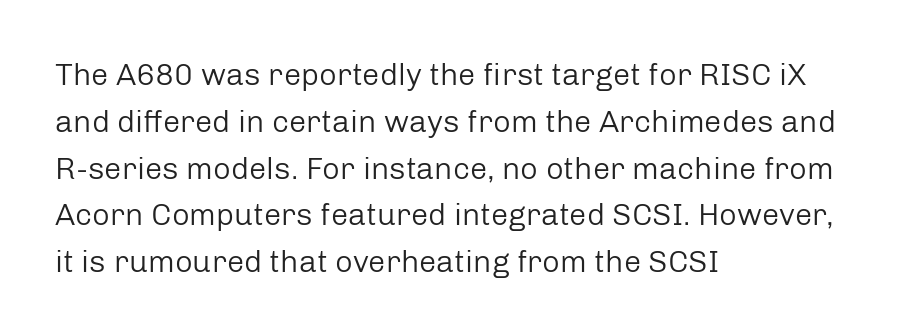
The image shows 31 px regular-weight sans-serif type, upright; set left-aligned, normal line spacing (1.51x), normal letter spacing, not underlined; low stroke contrast and a medium x-height.
